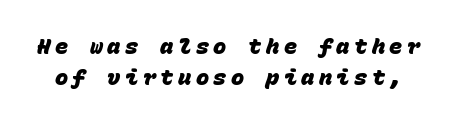
The image shows 22 px bold type; set normal line spacing (1.39x), unusually wide letter spacing (+0.2 em), not underlined.
